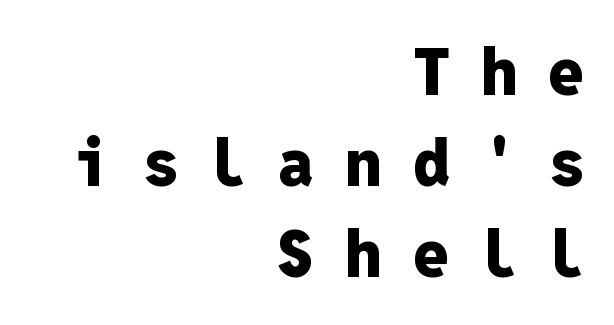
{"serif": "no", "italic": "no", "bold": "yes", "weight": "heavy", "width": "normal", "stroke_contrast": "low", "x_height": "medium", "monospaced": "yes", "underline": "no", "align": "right", "line_spacing": "normal", "line_spacing_ratio": 1.4, "letter_spacing": "wide", "letter_spacing_em": 0.48, "glyph_px": 65}
